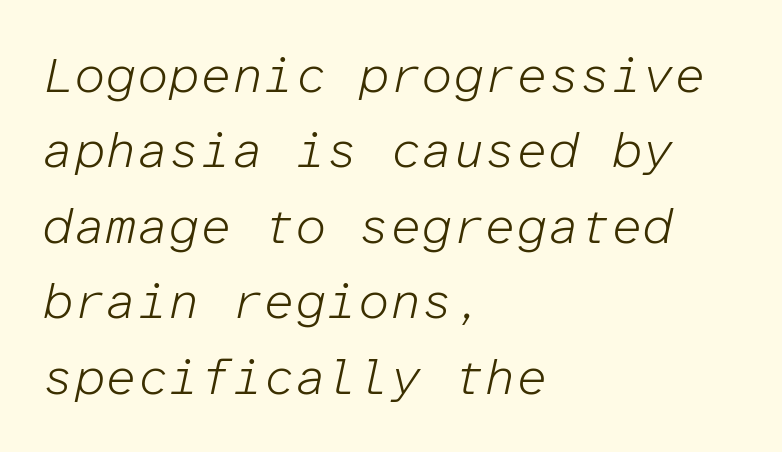
{"italic": "yes", "lean": "right", "slant_degrees": 12, "bold": "no", "weight": "light", "width": "normal", "stroke_contrast": "low", "x_height": "medium", "monospaced": "yes", "underline": "no", "align": "left", "line_spacing": "normal", "line_spacing_ratio": 1.51, "letter_spacing": "normal", "letter_spacing_em": 0.0, "glyph_px": 50}
